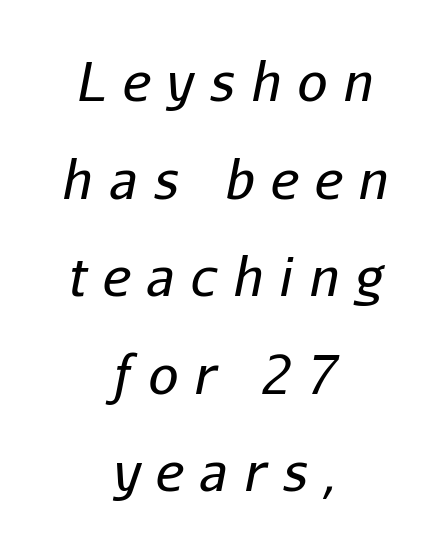
The image shows 53 px regular-weight type, italic (leaning right); set centered, line spacing 1.84x, unusually wide letter spacing (+0.31 em), not underlined; low stroke contrast and a medium x-height.
